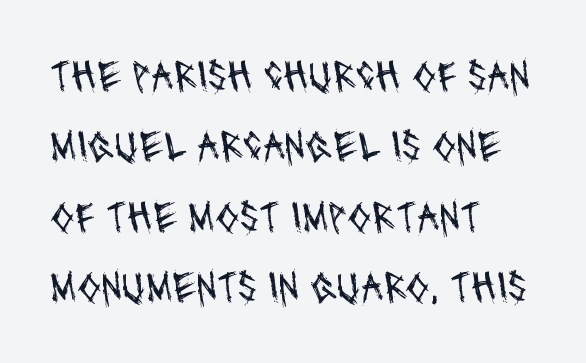
The image shows 44 px regular-weight, condensed sans-serif type; set left-aligned, normal line spacing (1.6x), normal letter spacing, not underlined; medium stroke contrast and a large x-height.
